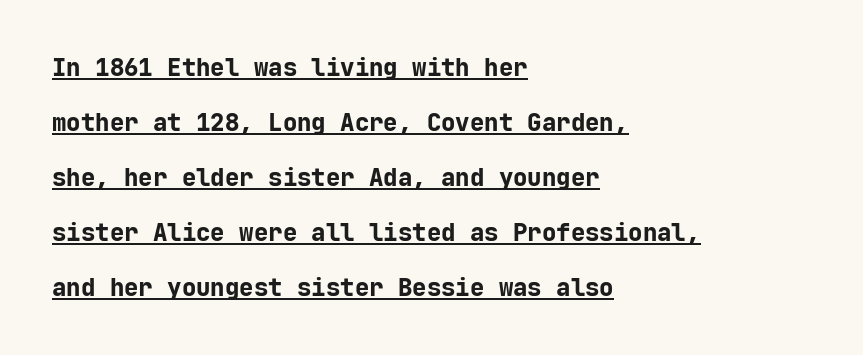
The face used here is rendered with its standard letterfit. Stroke thickness is high; the sample reads as a true bold. Students, observe: this is what heavily led, spacious text looks like. Underline: present.
